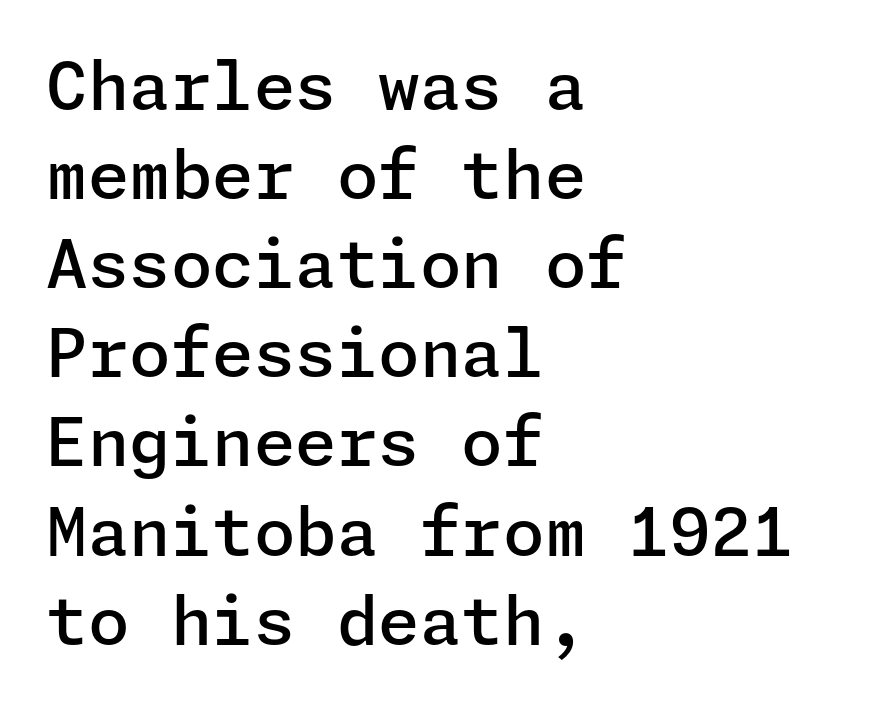
Compared with an ordinary text face, these strokes are moderately heavier — a semibold. One-word summary of the alignment: left. The letters stand upright; this is a roman face. This sample uses a sans-serif face. Regarding leading, the lines here are spaced in the standard way.
